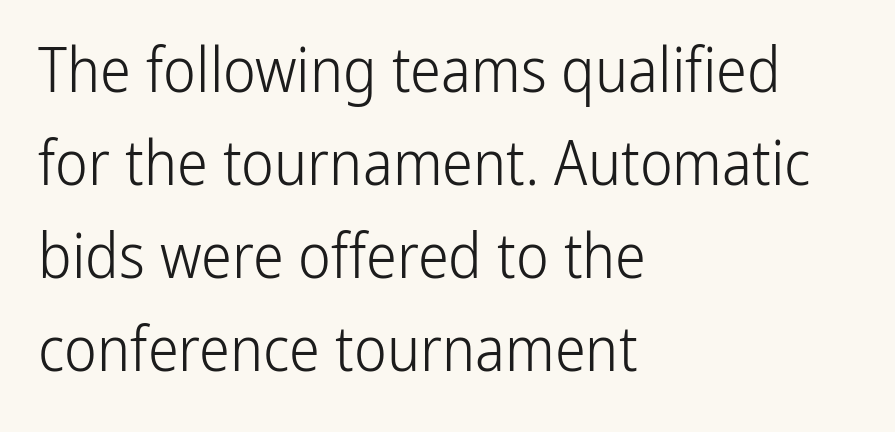
This is the regular roman posture of the typeface. A normal amount of white space separates one row of letters from the next. The face used here is proportionally spaced, like ordinary book or web type. Nobody drew a line under any word here.
